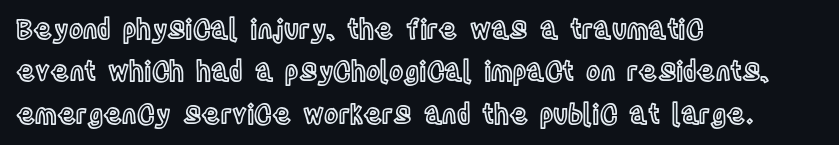
The image shows 27 px text type, upright; set left-aligned, normal line spacing (1.57x), normal letter spacing, not underlined.
